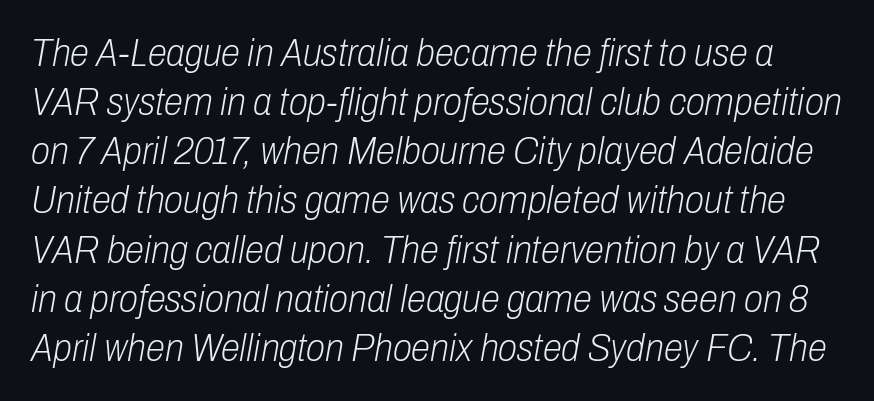
Q: Is the text bold? A: No.
Q: Is the text italic (slanted)? A: Yes, it leans right by about 10 degrees.
Q: Is the text underlined? A: No.
Q: Is the spacing between letters normal or unusually wide? A: Normal.
Q: Is the spacing between lines tight, normal or loose? A: Normal.
Q: Width (condensed, normal, or wide)? A: Condensed.
Q: Stroke contrast? A: Low.
Q: x-height? A: Medium.
Q: Monospaced? A: No.
